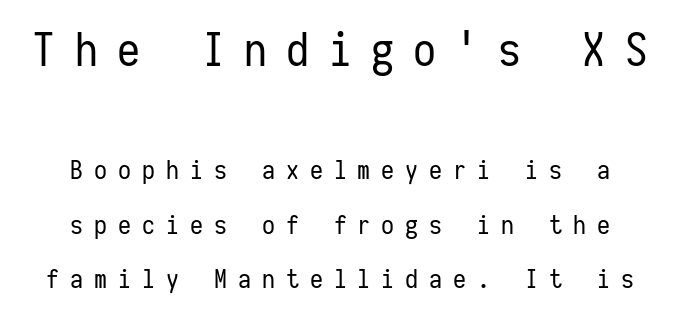
{"serif": "no", "italic": "no", "bold": "no", "weight": "regular", "width": "condensed", "stroke_contrast": "low", "x_height": "medium", "monospaced": "yes", "underline": "no", "align": "center", "line_spacing": "loose", "line_spacing_ratio": 2.08, "letter_spacing": "wide", "letter_spacing_em": 0.42, "larger_block": "first", "size_ratio": 1.77, "glyph_px": 46}
